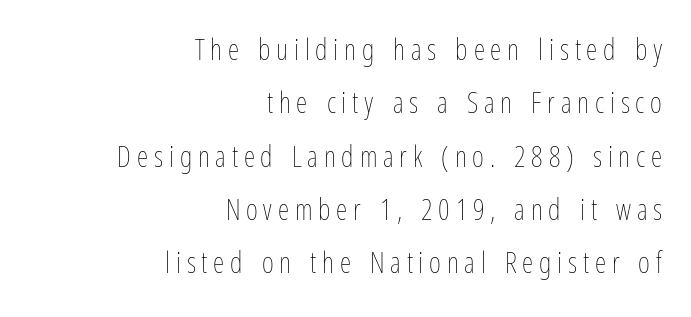
Character widths vary here, with narrow letters taking less room than wide ones. Weight class: somewhere from thin through regular. Italic? Not at all — the glyphs are vertical. Plain, unruled lines of type.
